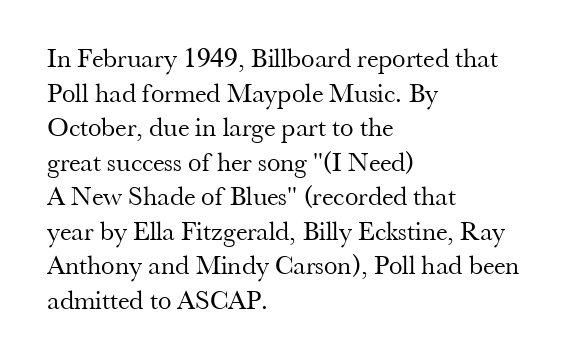
Q: Is the text bold? A: No.
Q: Is the text italic (slanted)? A: No, it is upright.
Q: Is the text underlined? A: No.
Q: How is the paragraph aligned? A: Left-aligned.
Q: Is the spacing between letters normal or unusually wide? A: Normal.
Q: Is the spacing between lines tight, normal or loose? A: Normal.
